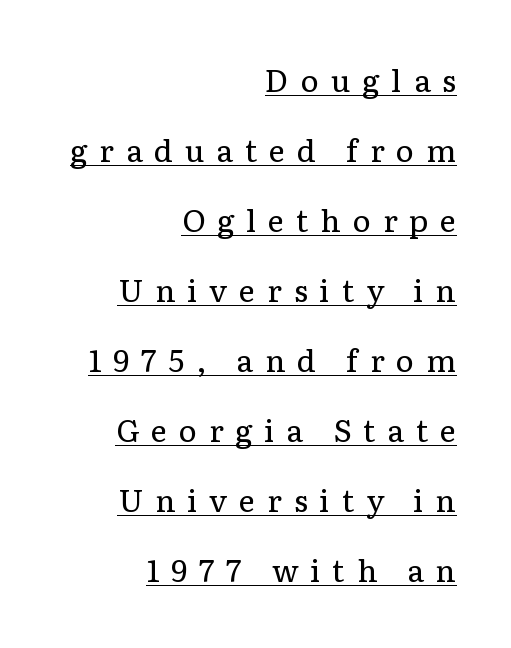
Q: Is the text bold? A: No.
Q: Is the text italic (slanted)? A: No, it is upright.
Q: Is the typeface a serif or a sans-serif typeface? A: Serif.
Q: Is the text underlined? A: Yes.
Q: How is the paragraph aligned? A: Right-aligned.
Q: Is the spacing between letters normal or unusually wide? A: Unusually wide.
Q: Is the spacing between lines tight, normal or loose? A: Loose.
Q: Width (condensed, normal, or wide)? A: Normal.
Q: Stroke contrast? A: Low.
Q: x-height? A: Medium.
Q: Monospaced? A: No.
